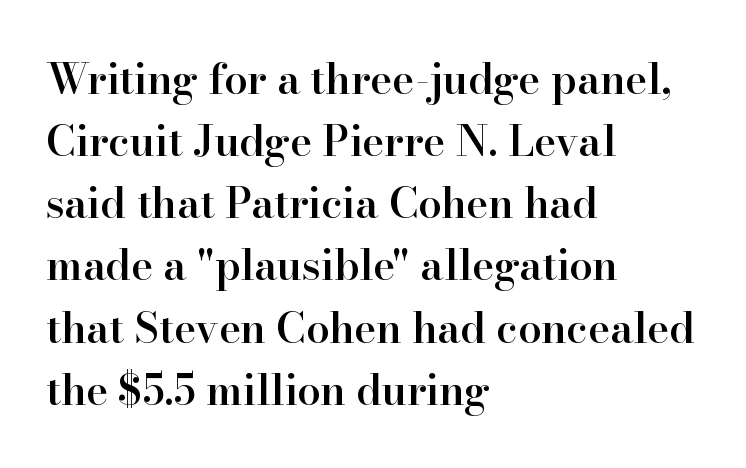
Does the type have serifs? Yes, each stem ends in a small foot. Every stem runs plumb, perpendicular to the baseline. The letters advance in unequal steps, a hallmark of proportional type. Default kerning and tracking; the words read as compact shapes.
